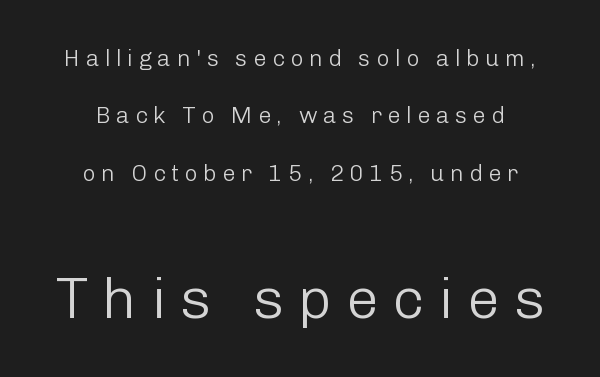
{"serif": "no", "italic": "no", "bold": "no", "weight": "light", "width": "normal", "stroke_contrast": "low", "x_height": "medium", "monospaced": "no", "underline": "no", "line_spacing": "loose", "line_spacing_ratio": 2.5, "letter_spacing": "wide", "letter_spacing_em": 0.24, "larger_block": "second", "size_ratio": 2.52, "glyph_px": 58}
